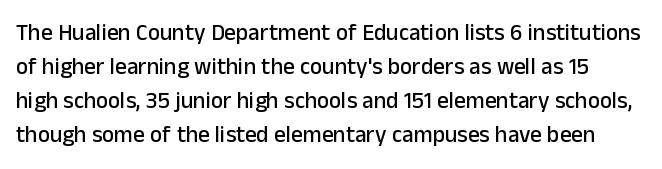
This sample keeps an unexceptional amount of space between lines. Here the glyphs are tracked normally, forming tight word shapes. This rendering features lettering with no underline. This is the regular roman posture of the typeface.
